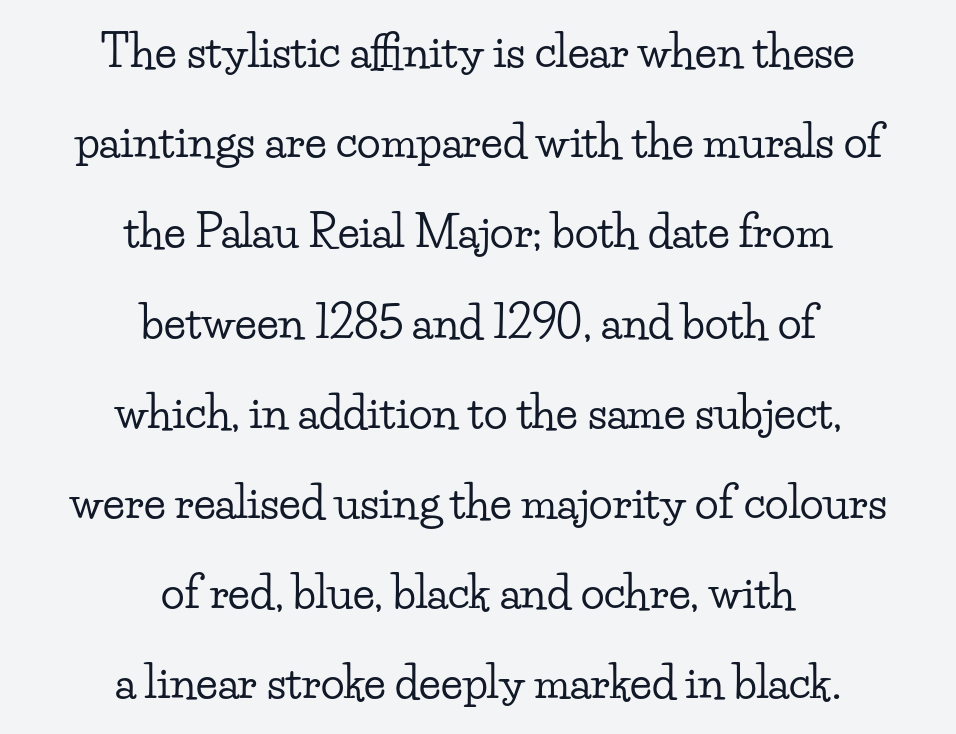
Descenders are the only things crossing below the line. The letters advance in unequal steps, a hallmark of proportional type. A typesetter would label this face a serif. Compared with typical body copy, the letter spacing here is the same. This sample is center-justified, so both line endings float freely.
